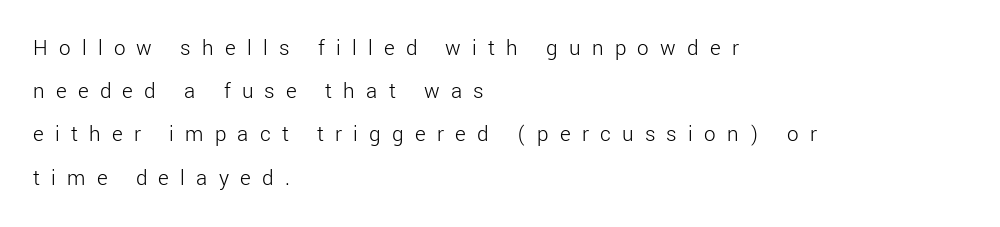
The image shows 23 px text type, upright; set left-aligned, line spacing 1.88x, unusually wide letter spacing (+0.49 em), not underlined.
